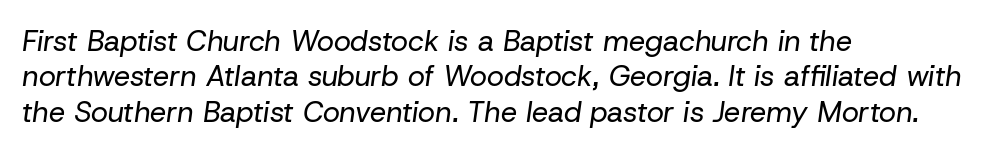
Q: Is the text bold? A: No.
Q: Is the text italic (slanted)? A: Yes, it leans right by about 8 degrees.
Q: Is the text underlined? A: No.
Q: How is the paragraph aligned? A: Left-aligned.
Q: Is the spacing between letters normal or unusually wide? A: Normal.
Q: Width (condensed, normal, or wide)? A: Normal.
Q: Stroke contrast? A: Low.
Q: x-height? A: Medium.
Q: Monospaced? A: No.
